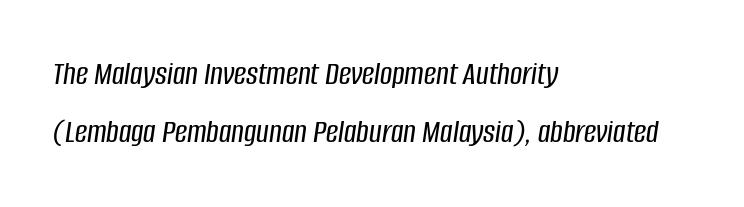
Students, note that the glyphs here touch the page at normal intervals. Quick note: italic. Caption: multi-line text, flush left, ragged right. Type without underlining.
